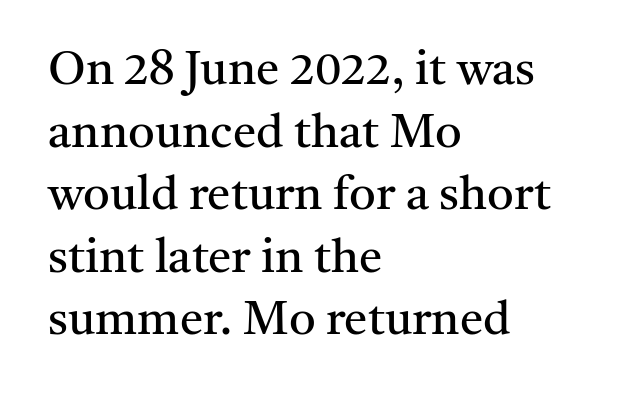
The image shows 47 px regular-weight serif type, upright; set left-aligned, normal line spacing (1.33x), normal letter spacing, not underlined; medium stroke contrast and a medium x-height.
